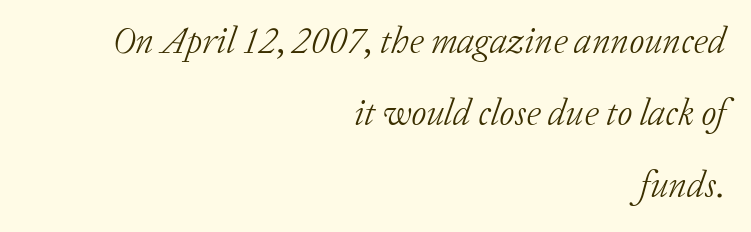
In terms of letterspacing, this is plain default setting. The line-height multiplier appears high, well above default. Spacing verdict: proportional, widths tailored to each character. The weight tops out at a normal text grade. Characters are canted at an angle relative to the baseline's perpendicular.
